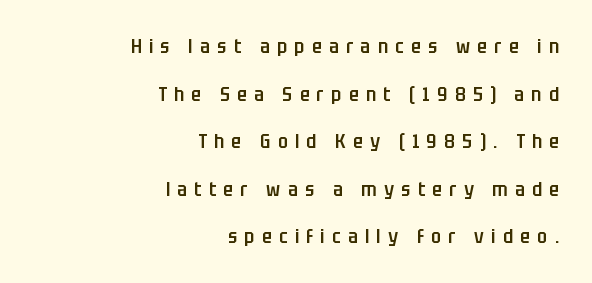
{"italic": "no", "bold": "semi", "underline": "no", "align": "right", "line_spacing": "loose", "line_spacing_ratio": 2.38, "letter_spacing": "wide", "letter_spacing_em": 0.37, "glyph_px": 20}
